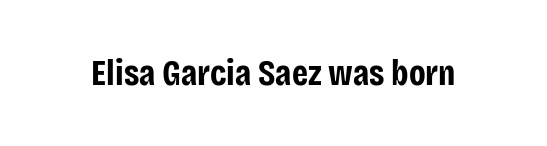
The image shows 36 px bold, condensed sans-serif type, upright; set normal letter spacing, not underlined; low stroke contrast and a large x-height.
